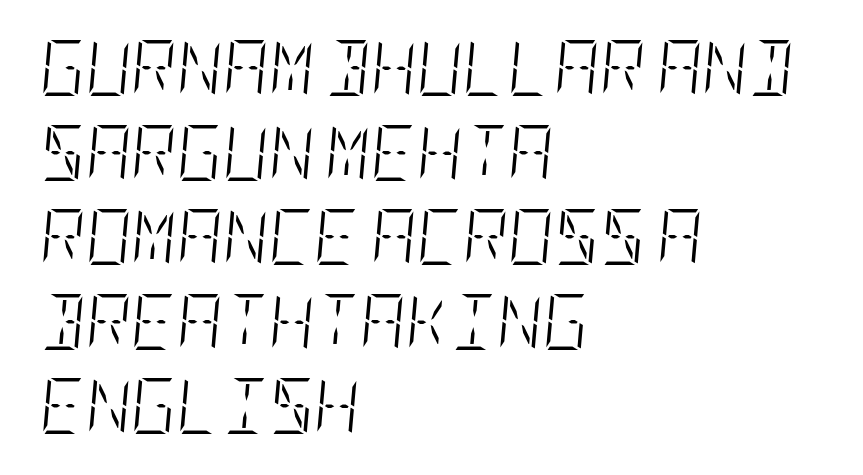
The specimen reads as italic at a glance. Layout note: lines flush left. Does extra space separate the letters? No, they use regular spacing. The lines sit at an ordinary, default distance from one another.
